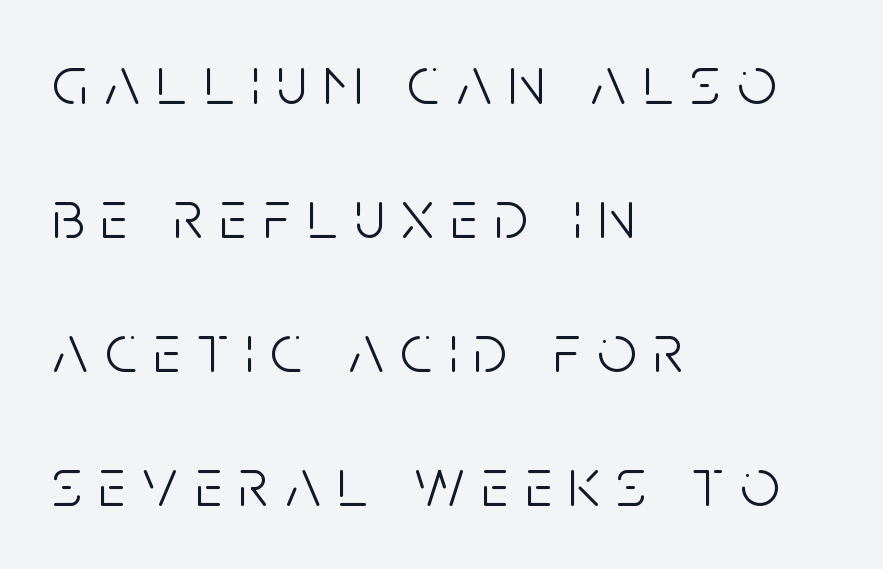
Proportional: the letters do not fall into vertical columns. These lines are composed in type without serifs. The typography opts for an upright posture over an oblique one. Is the block centered? No — it sits flush against the left margin. Spacing between characters has been opened up far beyond the box default. The weight tops out at a normal text grade.
